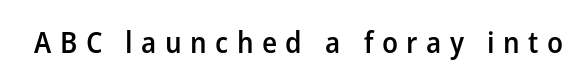
{"serif": "no", "italic": "no", "bold": "semi", "weight": "semibold", "width": "normal", "stroke_contrast": "low", "x_height": "medium", "monospaced": "no", "underline": "no", "letter_spacing": "wide", "letter_spacing_em": 0.28, "glyph_px": 30}
